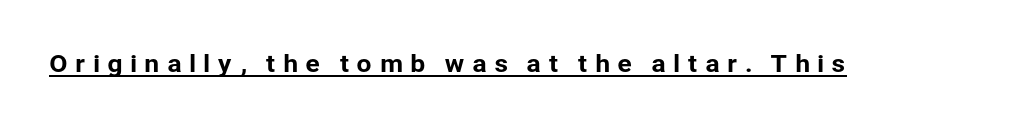
Do the letters lean? They stand straight. What stands out about the letter spacing? Its width — letters are far apart. The lettering is marked with a stroke running underneath it.
